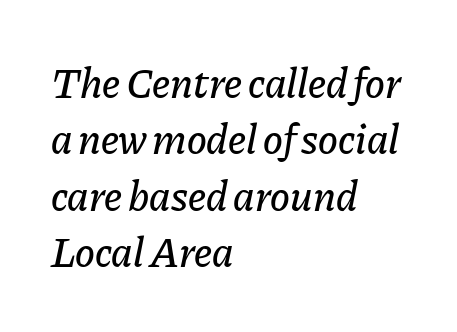
{"italic": "yes", "lean": "right", "slant_degrees": 11, "width": "normal", "stroke_contrast": "low", "x_height": "medium", "monospaced": "no", "underline": "no", "align": "left", "line_spacing": "normal", "line_spacing_ratio": 1.34, "letter_spacing": "normal", "letter_spacing_em": 0.0, "glyph_px": 42}
